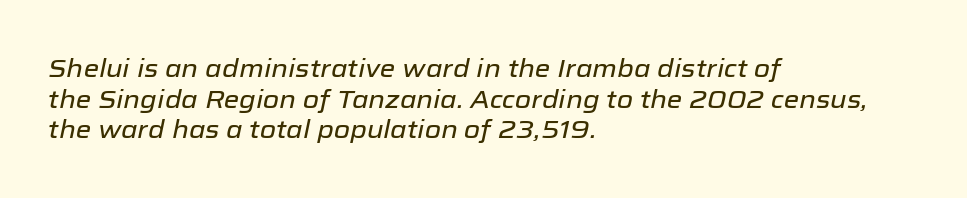
Q: Is the text italic (slanted)? A: Yes, it leans right by about 12 degrees.
Q: Is the text underlined? A: No.
Q: How is the paragraph aligned? A: Left-aligned.
Q: Is the spacing between letters normal or unusually wide? A: Normal.
